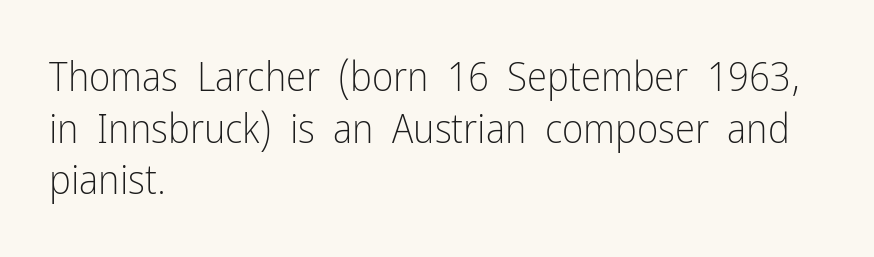
Q: Is the text bold? A: No.
Q: Is the text italic (slanted)? A: No, it is upright.
Q: Is the typeface a serif or a sans-serif typeface? A: Sans-serif.
Q: Is the text underlined? A: No.
Q: How is the paragraph aligned? A: Left-aligned.
Q: Is the spacing between letters normal or unusually wide? A: Normal.
Q: Is the spacing between lines tight, normal or loose? A: Normal.
Q: Width (condensed, normal, or wide)? A: Condensed.
Q: Stroke contrast? A: Low.
Q: x-height? A: Medium.
Q: Monospaced? A: No.
